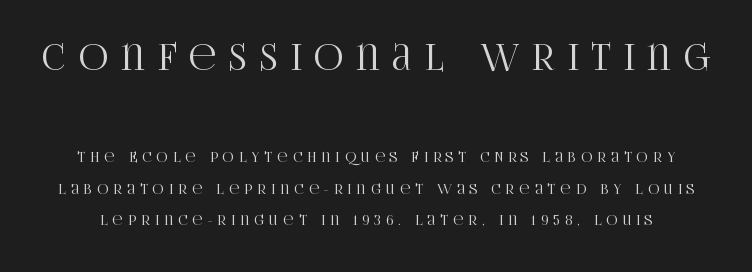
Q: Is the text italic (slanted)? A: No, it is upright.
Q: Is the typeface a serif or a sans-serif typeface? A: Serif.
Q: Is the text underlined? A: No.
Q: Is the spacing between letters normal or unusually wide? A: Unusually wide.
Q: Is the spacing between lines tight, normal or loose? A: Loose.
Q: Which block of text is set in a larger size, the first (top) or the second (bottom)? A: The first (top) one.
Q: Width (condensed, normal, or wide)? A: Condensed.
Q: Stroke contrast? A: High.
Q: x-height? A: Large.
Q: Monospaced? A: No.
